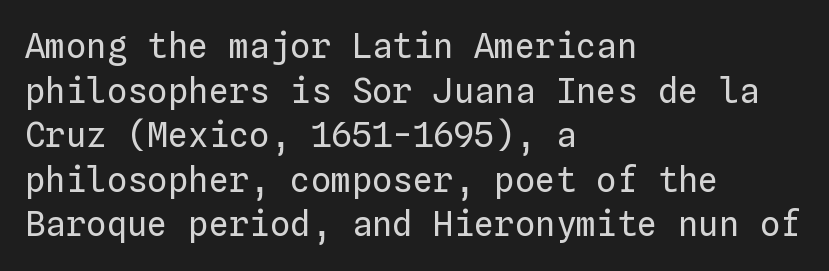
{"italic": "no", "bold": "no", "weight": "regular", "width": "normal", "stroke_contrast": "low", "x_height": "medium", "monospaced": "yes", "underline": "no", "align": "left", "line_spacing": "normal", "line_spacing_ratio": 1.31, "letter_spacing": "normal", "letter_spacing_em": 0.0, "glyph_px": 34}
